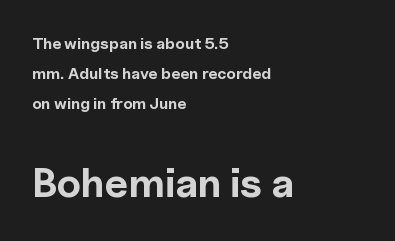
Q: Is the text bold? A: Yes.
Q: Is the text italic (slanted)? A: No, it is upright.
Q: Is the typeface a serif or a sans-serif typeface? A: Sans-serif.
Q: Is the text underlined? A: No.
Q: How is the paragraph aligned? A: Left-aligned.
Q: Is the spacing between letters normal or unusually wide? A: Normal.
Q: Which block of text is set in a larger size, the first (top) or the second (bottom)? A: The second (bottom) one.
Q: Width (condensed, normal, or wide)? A: Normal.
Q: x-height? A: Medium.
Q: Monospaced? A: No.
